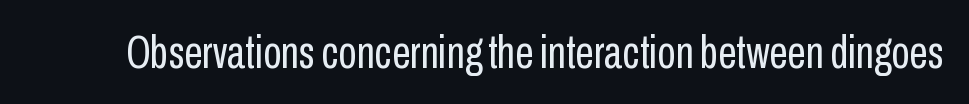
{"serif": "no", "italic": "no", "bold": "no", "weight": "regular", "width": "condensed", "stroke_contrast": "low", "x_height": "medium", "monospaced": "no", "underline": "no", "letter_spacing": "normal", "letter_spacing_em": 0.0, "glyph_px": 47}
